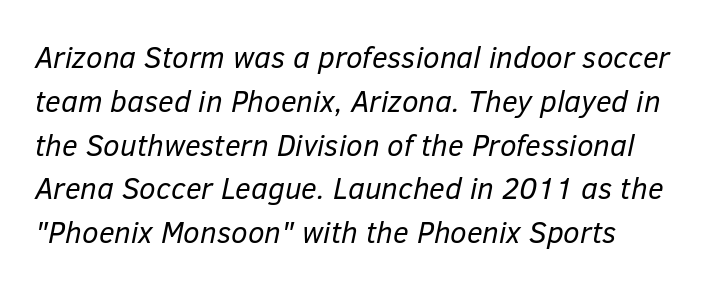
Q: Is the text bold? A: No.
Q: Is the text italic (slanted)? A: Yes, it leans right by about 12 degrees.
Q: Is the text underlined? A: No.
Q: How is the paragraph aligned? A: Left-aligned.
Q: Is the spacing between letters normal or unusually wide? A: Normal.
Q: Is the spacing between lines tight, normal or loose? A: Normal.
Q: Width (condensed, normal, or wide)? A: Normal.
Q: Stroke contrast? A: Low.
Q: x-height? A: Medium.
Q: Monospaced? A: No.
